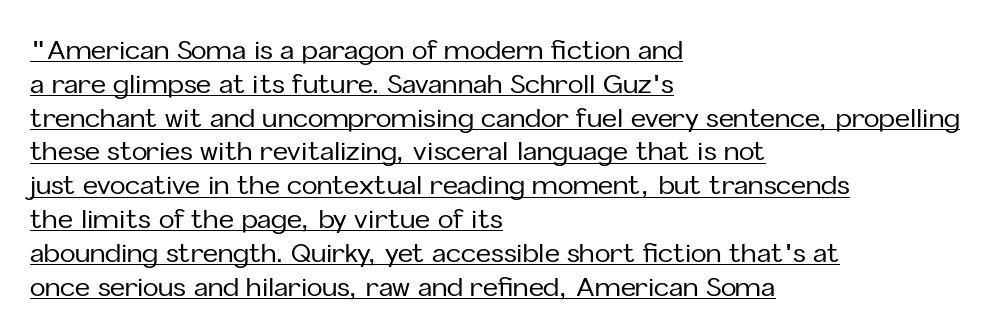
Q: Is the text italic (slanted)? A: No, it is upright.
Q: Is the text underlined? A: Yes.
Q: How is the paragraph aligned? A: Left-aligned.
Q: Is the spacing between letters normal or unusually wide? A: Normal.
Q: Is the spacing between lines tight, normal or loose? A: Normal.
